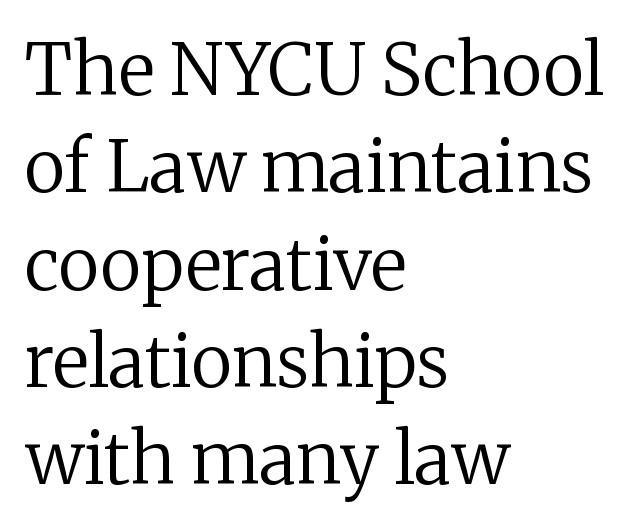
{"serif": "yes", "italic": "no", "bold": "no", "weight": "regular", "width": "normal", "stroke_contrast": "low", "x_height": "medium", "monospaced": "no", "underline": "no", "align": "left", "line_spacing": "normal", "line_spacing_ratio": 1.37, "letter_spacing": "normal", "letter_spacing_em": 0.0, "glyph_px": 71}
